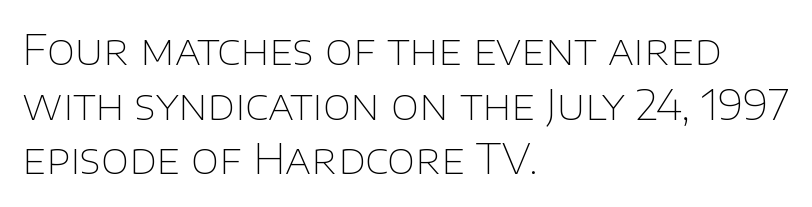
Upright lettering throughout. Looks like regular typesetting: each glyph gets only the width it needs. The space beneath each line is pristine and unruled. Layout note: lines flush left. Quick note: interline space is typical. Stroke thickness stays within the range of a standard reading face or lighter.
